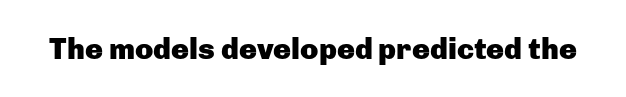
The image shows 30 px heavy sans-serif type, upright; set normal letter spacing, not underlined; low stroke contrast and a medium x-height.
